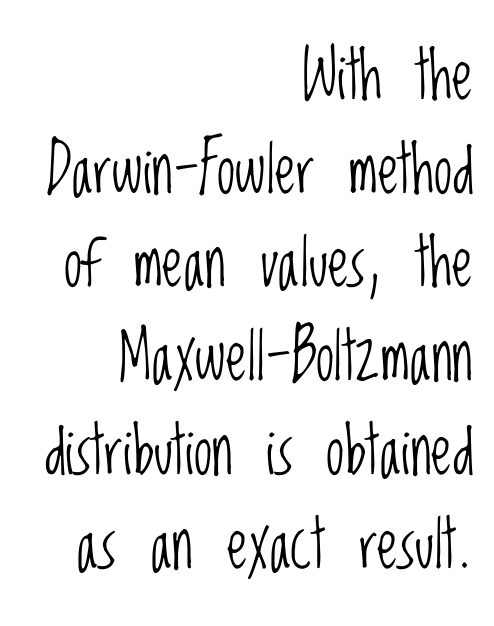
Q: Is the text bold? A: No.
Q: Is the text italic (slanted)? A: No, it is upright.
Q: Is the typeface a serif or a sans-serif typeface? A: Sans-serif.
Q: Is the text underlined? A: No.
Q: How is the paragraph aligned? A: Right-aligned.
Q: Is the spacing between letters normal or unusually wide? A: Normal.
Q: Is the spacing between lines tight, normal or loose? A: Normal.
Q: Width (condensed, normal, or wide)? A: Condensed.
Q: Stroke contrast? A: Low.
Q: x-height? A: Large.
Q: Monospaced? A: No.
